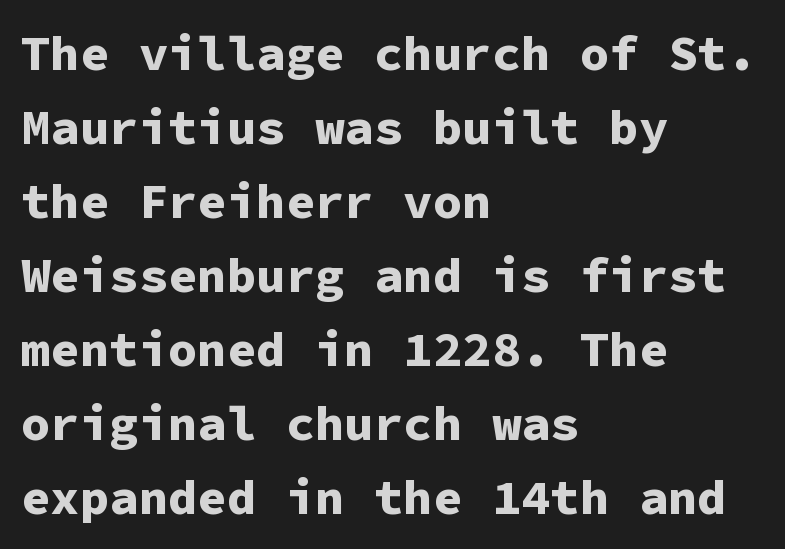
The image shows 49 px bold sans-serif type, upright, monospaced; set left-aligned, normal line spacing (1.51x), normal letter spacing, not underlined; low stroke contrast and a medium x-height.
